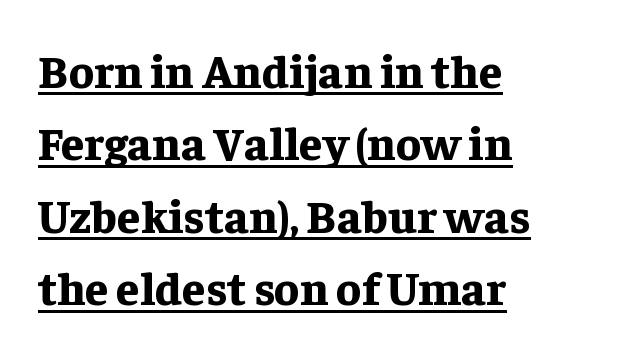
The lettering is marked with a stroke running underneath it. Note: serifs present on the glyphs. Posture: vertical. These lines are rendered in a variable-pitch font. Rows of type keep a routine distance in the vertical direction. Thick stems and heavy bowls — unmistakably bold.
